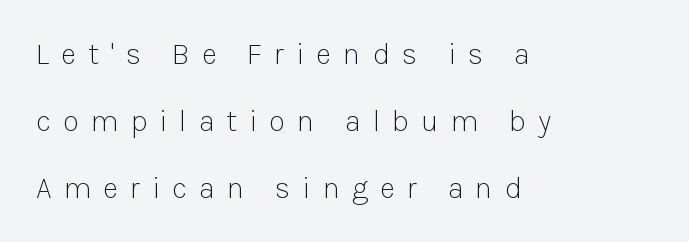
The image shows 30 px light sans-serif type, upright; set left-aligned, loose line spacing (2.23x), unusually wide letter spacing (+0.4 em), not underlined; low stroke contrast and a medium x-height.
